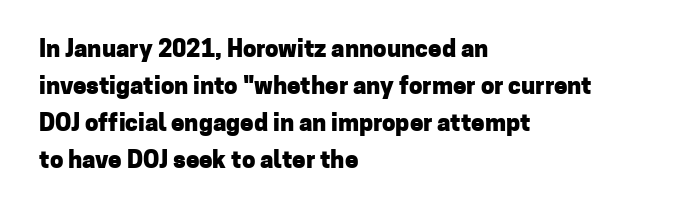
Q: Is the text bold? A: Yes.
Q: Is the text italic (slanted)? A: No, it is upright.
Q: Is the text underlined? A: No.
Q: How is the paragraph aligned? A: Left-aligned.
Q: Is the spacing between letters normal or unusually wide? A: Normal.
Q: Is the spacing between lines tight, normal or loose? A: Normal.
